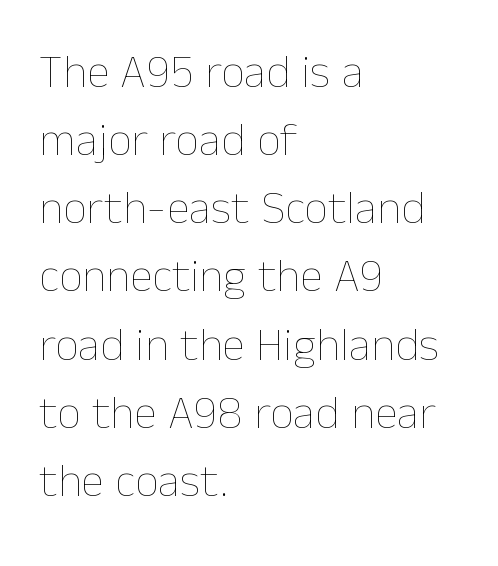
{"italic": "no", "bold": "no", "weight": "thin", "width": "normal", "stroke_contrast": "low", "x_height": "medium", "monospaced": "no", "underline": "no", "align": "left", "line_spacing": "normal", "line_spacing_ratio": 1.45, "letter_spacing": "normal", "letter_spacing_em": 0.0, "glyph_px": 47}
